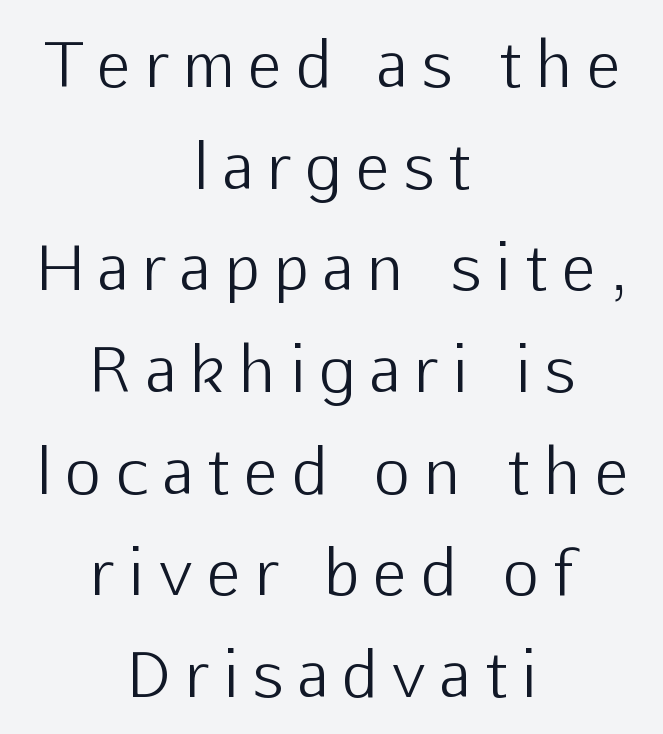
Q: Is the text bold? A: No.
Q: Is the text italic (slanted)? A: No, it is upright.
Q: Is the typeface a serif or a sans-serif typeface? A: Sans-serif.
Q: Is the text underlined? A: No.
Q: How is the paragraph aligned? A: Centered.
Q: Is the spacing between letters normal or unusually wide? A: Unusually wide.
Q: Is the spacing between lines tight, normal or loose? A: Normal.
Q: Width (condensed, normal, or wide)? A: Normal.
Q: Stroke contrast? A: Low.
Q: x-height? A: Medium.
Q: Monospaced? A: No.
